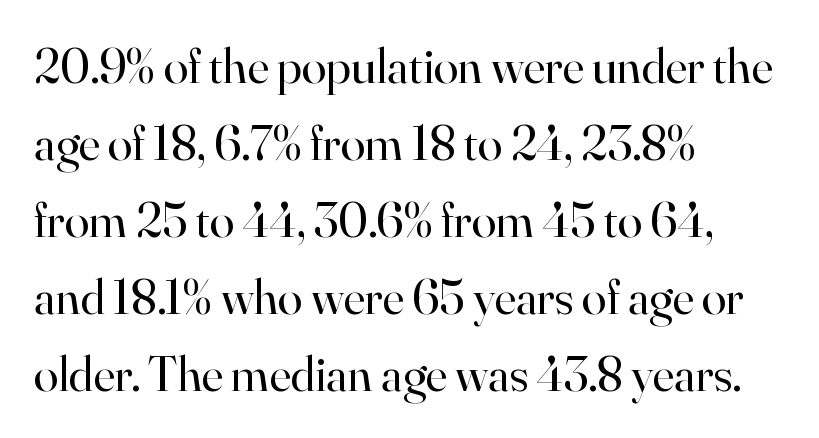
Q: Is the text bold? A: No.
Q: Is the text italic (slanted)? A: No, it is upright.
Q: Is the typeface a serif or a sans-serif typeface? A: Serif.
Q: Is the text underlined? A: No.
Q: How is the paragraph aligned? A: Left-aligned.
Q: Is the spacing between letters normal or unusually wide? A: Normal.
Q: Is the spacing between lines tight, normal or loose? A: Normal.
Q: Width (condensed, normal, or wide)? A: Normal.
Q: Stroke contrast? A: High.
Q: x-height? A: Small.
Q: Monospaced? A: No.
